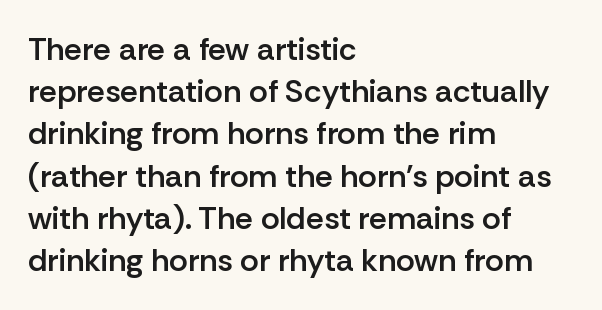
The image shows 32 px semibold sans-serif type, upright; set left-aligned, normal line spacing (1.32x), normal letter spacing, not underlined; low stroke contrast and a medium x-height.
